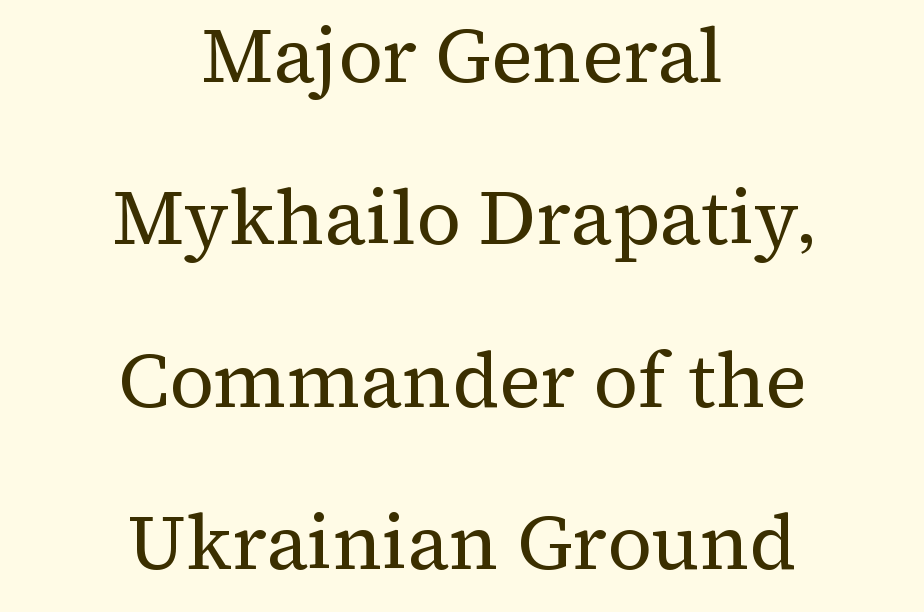
The image shows 77 px regular-weight serif type, upright; set centered, loose line spacing (2.11x), normal letter spacing, not underlined; medium stroke contrast and a medium x-height.
